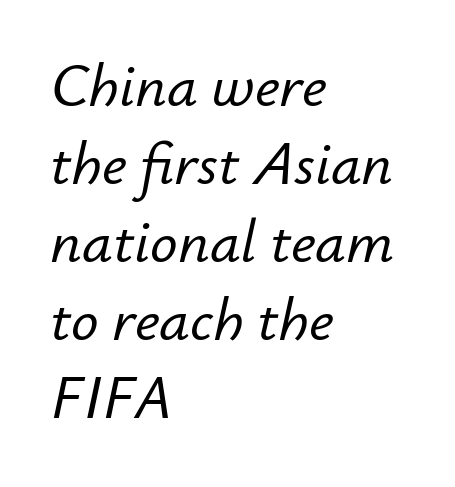
Caption: standard tracking, unaltered. Looks like regular typesetting: each glyph gets only the width it needs. Anything drawn beneath the words? Only blank space. Horizontal alignment here is leftward, the default for most running prose.
